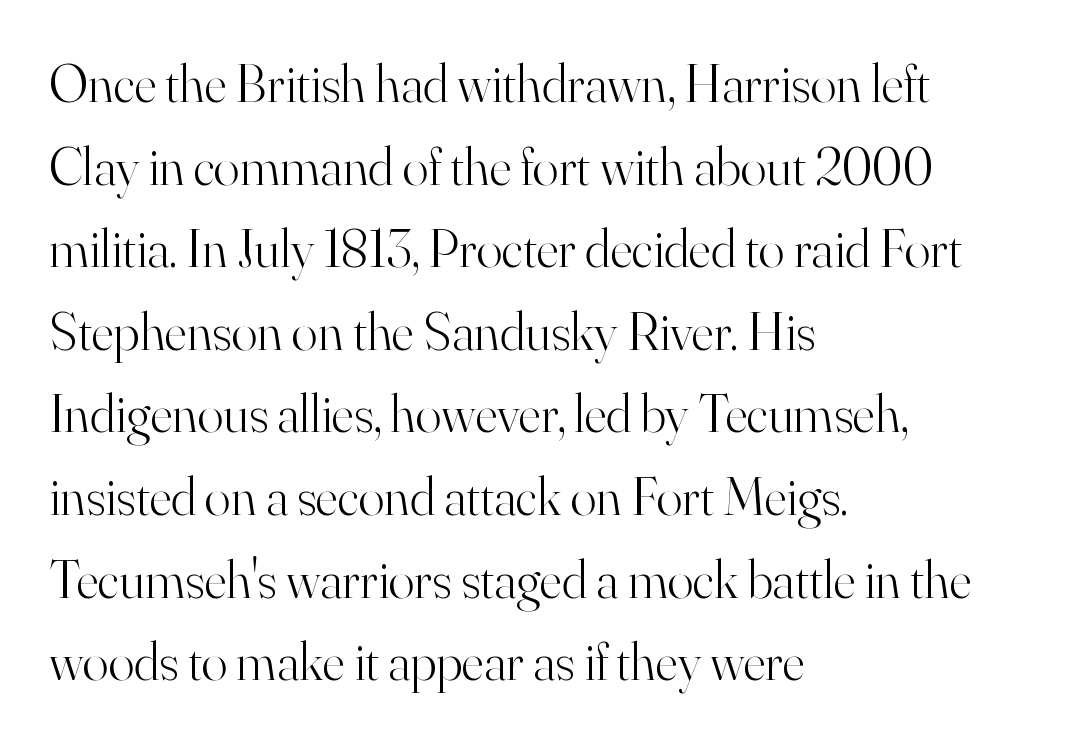
The image shows 54 px light serif type, upright; set left-aligned, normal line spacing (1.53x), normal letter spacing, not underlined; high stroke contrast and a small x-height.
